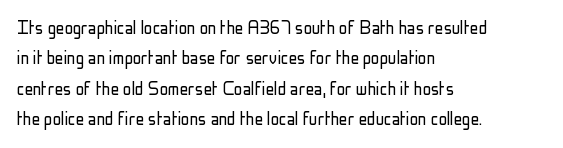
{"italic": "no", "bold": "no", "underline": "no", "align": "left", "line_spacing": "normal", "line_spacing_ratio": 1.45, "letter_spacing": "normal", "letter_spacing_em": 0.0, "glyph_px": 21}
